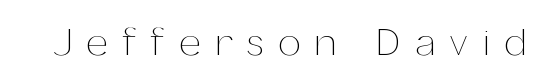
Is there any slant? The stems are plumb. The typesetting does not lean heavy: it is not bold. These lines are rendered in a variable-pitch font. Tracking here is generous; glyphs stand well apart from one another. Unmarked baselines from the first word to the last.
